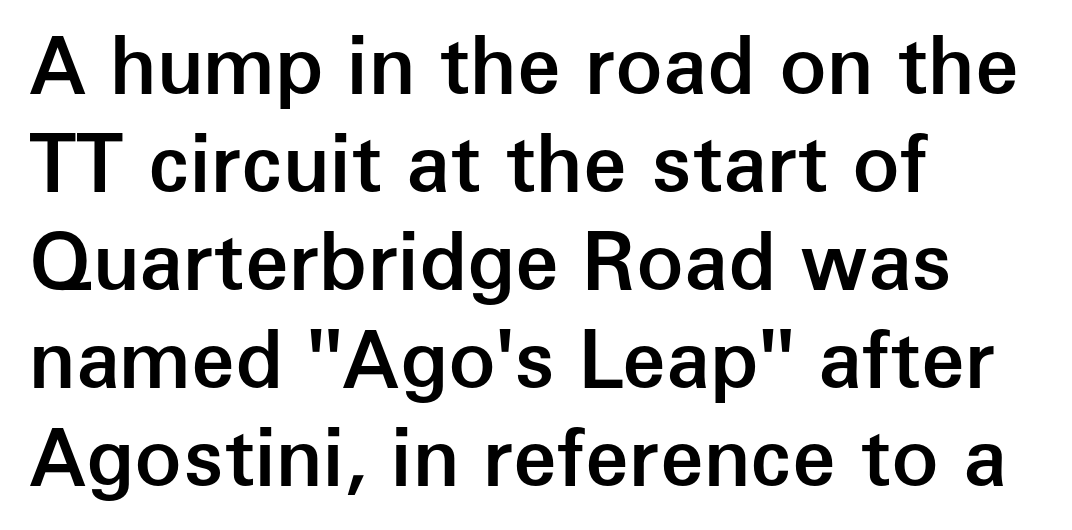
Q: Is the text bold? A: Semi-bold.
Q: Is the text italic (slanted)? A: No, it is upright.
Q: Is the typeface a serif or a sans-serif typeface? A: Sans-serif.
Q: Is the text underlined? A: No.
Q: How is the paragraph aligned? A: Left-aligned.
Q: Is the spacing between letters normal or unusually wide? A: Normal.
Q: Width (condensed, normal, or wide)? A: Normal.
Q: Stroke contrast? A: Low.
Q: x-height? A: Medium.
Q: Monospaced? A: No.
